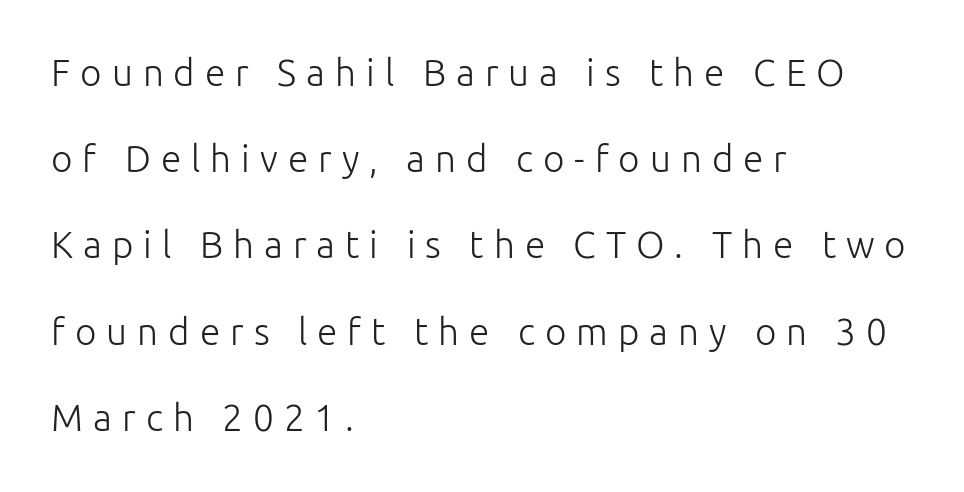
Q: Is the text bold? A: No.
Q: Is the text italic (slanted)? A: No, it is upright.
Q: Is the typeface a serif or a sans-serif typeface? A: Sans-serif.
Q: Is the text underlined? A: No.
Q: How is the paragraph aligned? A: Left-aligned.
Q: Is the spacing between letters normal or unusually wide? A: Unusually wide.
Q: Is the spacing between lines tight, normal or loose? A: Loose.
Q: Width (condensed, normal, or wide)? A: Normal.
Q: Stroke contrast? A: Low.
Q: x-height? A: Medium.
Q: Monospaced? A: No.
